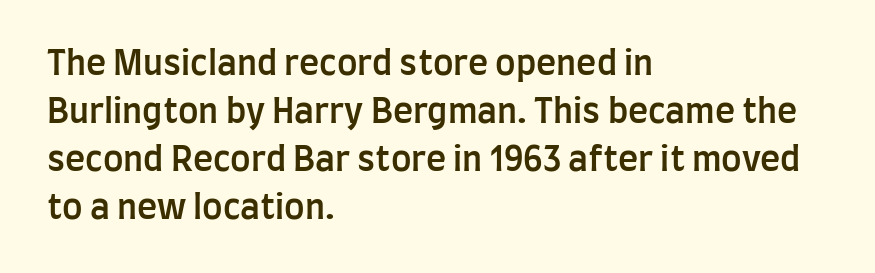
Compared with an ordinary text face, these strokes are moderately heavier — a semibold. Look at the bottom of the vertical strokes: they stop flat, with no serifs. Looks like regular typesetting: each glyph gets only the width it needs. The compositor pushed each line to the left boundary. The foot of each line stays bare and open.
